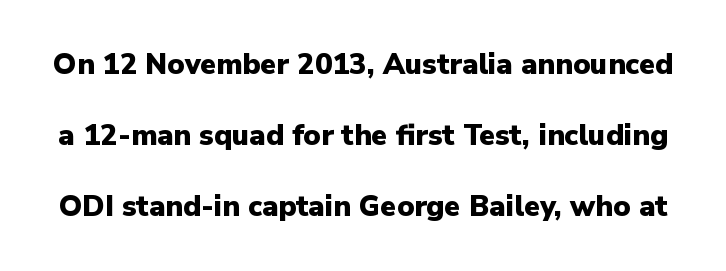
{"serif": "no", "italic": "no", "bold": "yes", "weight": "heavy", "width": "normal", "stroke_contrast": "low", "x_height": "medium", "monospaced": "no", "underline": "no", "line_spacing": "loose", "line_spacing_ratio": 2.44, "letter_spacing": "normal", "letter_spacing_em": 0.0, "glyph_px": 29}
